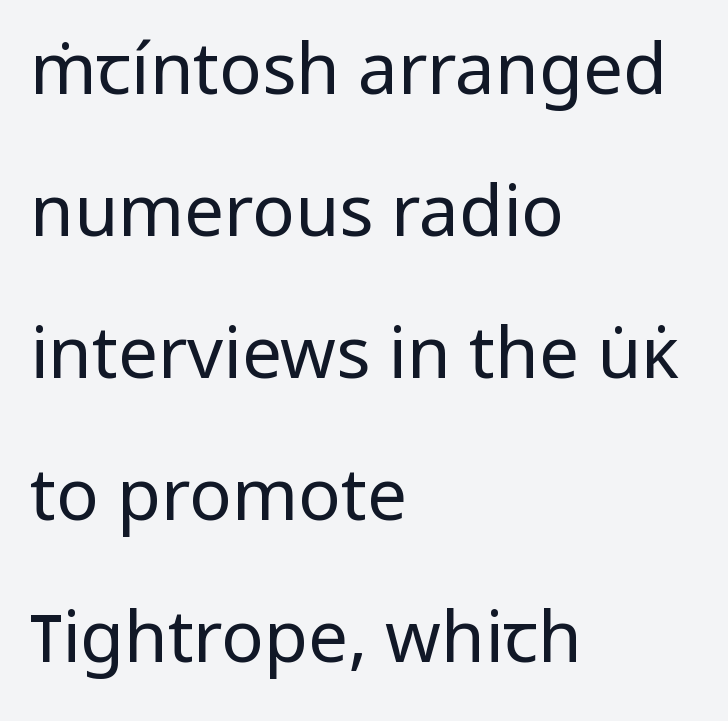
The face used here is proportionally spaced, like ordinary book or web type. The specimen reads as upright at a glance. The text was rendered using a sans face with plain stroke endings. Stroke thickness stays within the range of a standard reading face or lighter.
